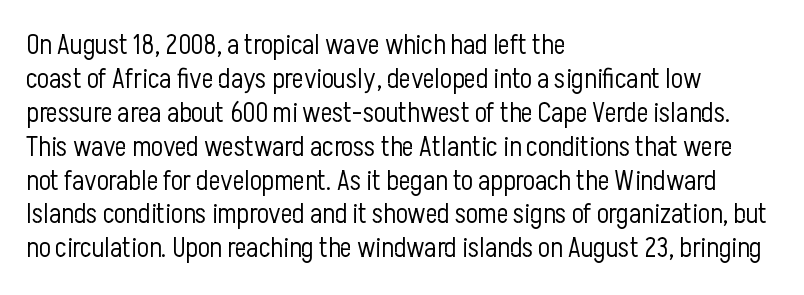
Q: Is the text bold? A: No.
Q: Is the text italic (slanted)? A: No, it is upright.
Q: Is the typeface a serif or a sans-serif typeface? A: Sans-serif.
Q: Is the text underlined? A: No.
Q: How is the paragraph aligned? A: Left-aligned.
Q: Is the spacing between letters normal or unusually wide? A: Normal.
Q: Width (condensed, normal, or wide)? A: Condensed.
Q: Stroke contrast? A: Low.
Q: x-height? A: Medium.
Q: Monospaced? A: No.
